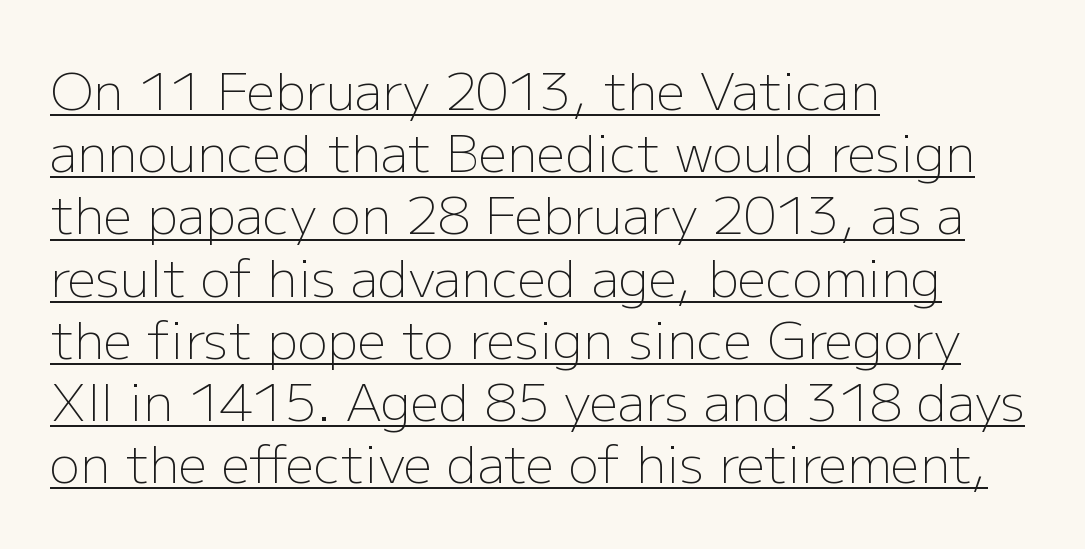
{"serif": "no", "italic": "no", "bold": "no", "weight": "light", "width": "normal", "stroke_contrast": "low", "x_height": "medium", "monospaced": "no", "underline": "yes", "align": "left", "line_spacing_ratio": 1.22, "letter_spacing": "normal", "letter_spacing_em": 0.0, "glyph_px": 51}
